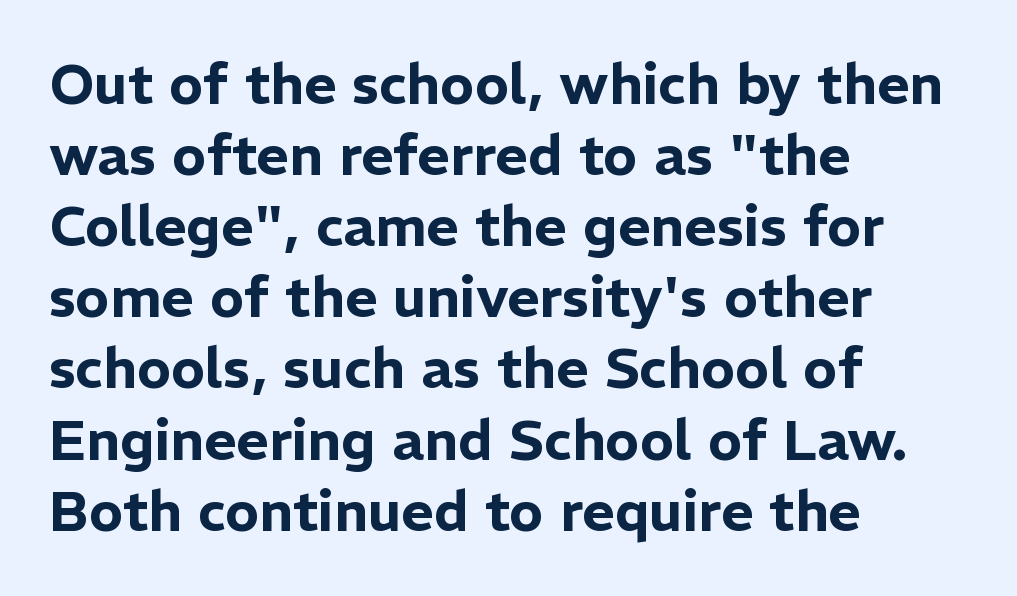
Q: Is the text italic (slanted)? A: No, it is upright.
Q: Is the typeface a serif or a sans-serif typeface? A: Sans-serif.
Q: Is the text underlined? A: No.
Q: How is the paragraph aligned? A: Left-aligned.
Q: Is the spacing between letters normal or unusually wide? A: Normal.
Q: Is the spacing between lines tight, normal or loose? A: Normal.
Q: Width (condensed, normal, or wide)? A: Normal.
Q: Stroke contrast? A: Low.
Q: x-height? A: Medium.
Q: Monospaced? A: No.
